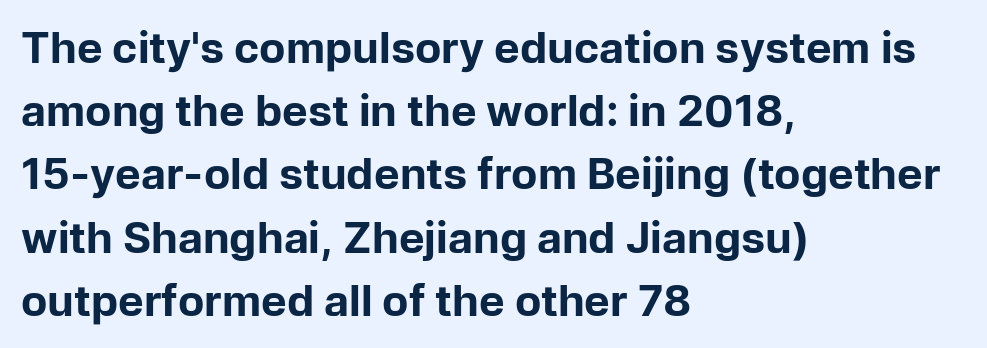
A dark, heavy texture on the line: the type is bold. Style check: upright. Each line starts at the same left margin while the right side varies. Horizontal bands of white between lines are of average thickness.
